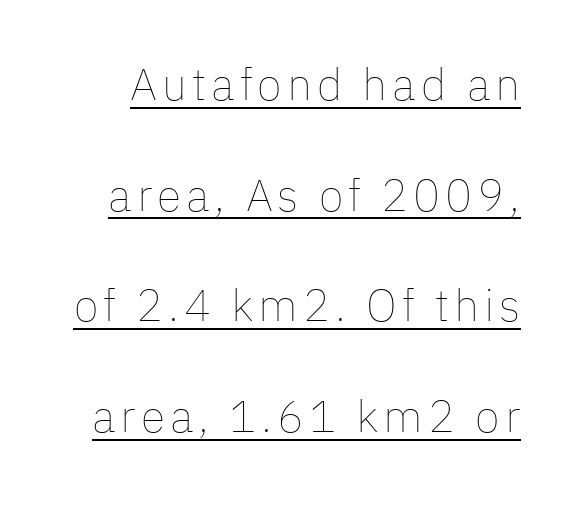
It's the straight-up-and-down kind of type. Beneath each row of characters lies a ruled line. Notice the wide empty band between every row — that's loose leading. Looks like regular typesetting: each glyph gets only the width it needs. No heavy texture on the line: the type isn't bold.
